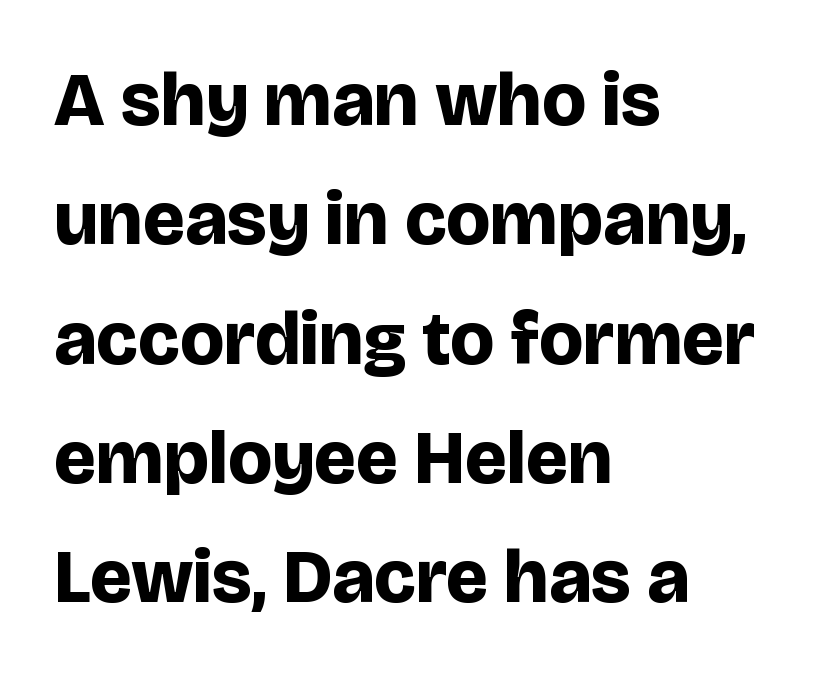
The image shows 76 px bold sans-serif type, upright; set left-aligned, normal line spacing (1.57x), normal letter spacing, not underlined; low stroke contrast and a large x-height.
